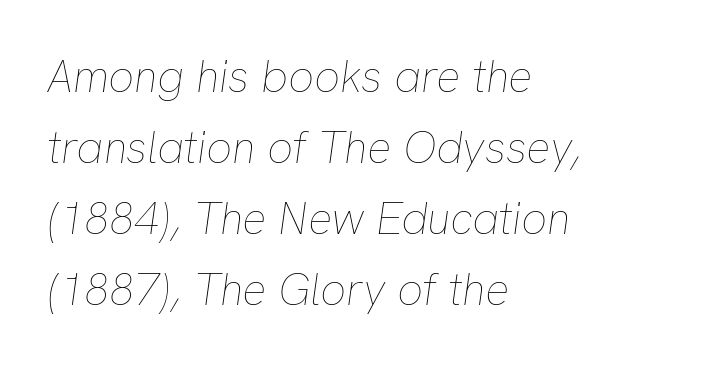
Q: Is the text bold? A: No.
Q: Is the text italic (slanted)? A: Yes, it leans right by about 8 degrees.
Q: Is the text underlined? A: No.
Q: How is the paragraph aligned? A: Left-aligned.
Q: Is the spacing between letters normal or unusually wide? A: Normal.
Q: Is the spacing between lines tight, normal or loose? A: Normal.
Q: Width (condensed, normal, or wide)? A: Normal.
Q: Stroke contrast? A: Low.
Q: x-height? A: Medium.
Q: Monospaced? A: No.
